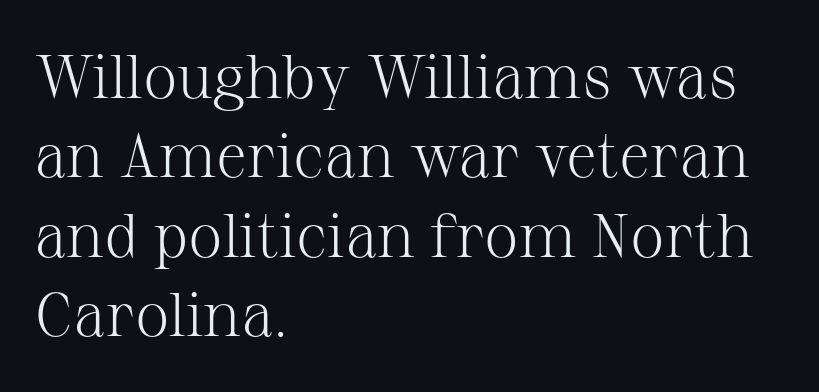
The image shows 62 px light serif type, upright; set left-aligned, normal line spacing (1.28x), normal letter spacing, not underlined; medium stroke contrast and a medium x-height.
